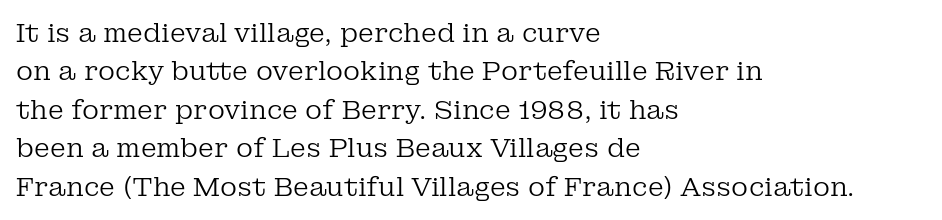
The image shows 26 px text type, upright; set left-aligned, normal line spacing (1.48x), normal letter spacing, not underlined.
